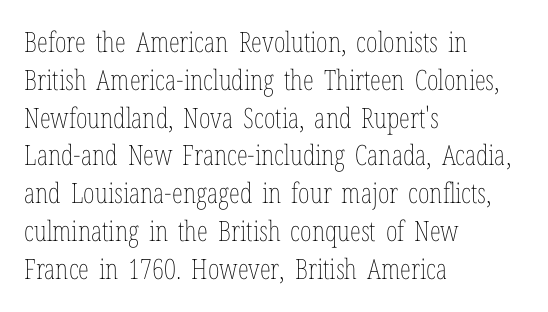
Do the characters align in a grid? No, the font is proportional. Every stem runs plumb, perpendicular to the baseline. Rows of type keep a routine distance in the vertical direction. The foot of each line stays bare and open. This rendering leaves character spacing at its baseline value.
